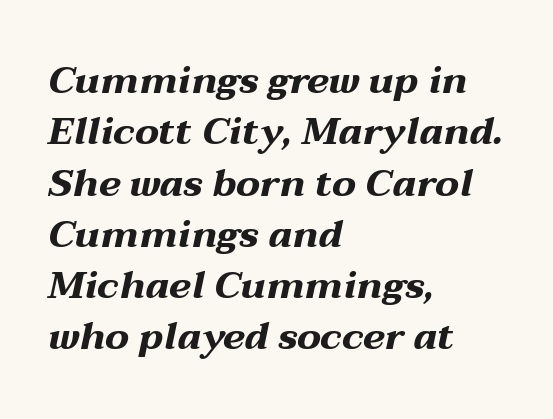
{"italic": "yes", "lean": "right", "slant_degrees": 12, "bold": "yes", "weight": "bold", "width": "wide", "stroke_contrast": "medium", "x_height": "medium", "monospaced": "no", "underline": "no", "align": "left", "line_spacing": "normal", "line_spacing_ratio": 1.35, "letter_spacing": "normal", "letter_spacing_em": 0.0, "glyph_px": 38}
